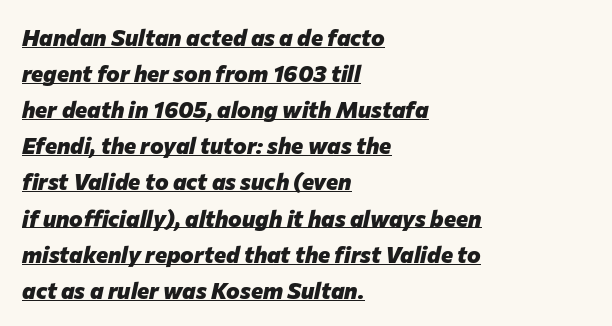
Honestly, the letter spacing is just normal — you wouldn't notice it. Every character sits at an angle, as italics do. Typeset ragged right — the left edge is the straight one. How would I describe the line gaps? Plain and ordinary. The passage shown is underscored from start to finish. Typesetter's note: full bold, strokes at maximum text heaviness.
